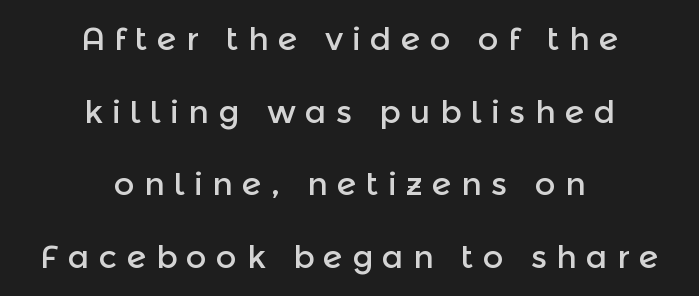
Whoever set this chose breathing room over compactness in the vertical rhythm. The characters display no serif detailing; their extremities are plain. In CSS terms this would be text-align: center. Here the glyphs are tracked loosely, breaking word shapes into spaced letters. The glyphs are unaccompanied by any horizontal stroke below them. Posture: vertical.
